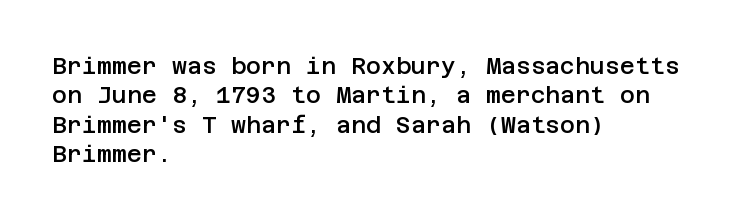
{"italic": "no", "bold": "semi", "underline": "no", "align": "left", "line_spacing": "normal", "line_spacing_ratio": 1.28, "letter_spacing": "normal", "letter_spacing_em": 0.0, "glyph_px": 23}
